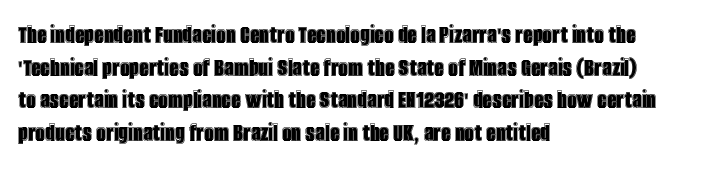
Words float on clear page, feet unadorned. Words appear dense and cohesive because spacing is normal. The lettering holds an erect, upright posture throughout. If you drew a ruler down the left edge, every line would touch it.
